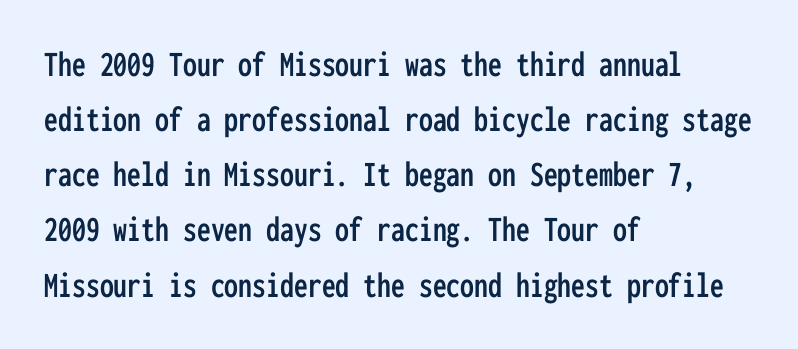
The image shows 37 px condensed sans-serif type, upright, monospaced; set left-aligned, normal line spacing (1.49x), normal letter spacing, not underlined; low stroke contrast and a medium x-height.
